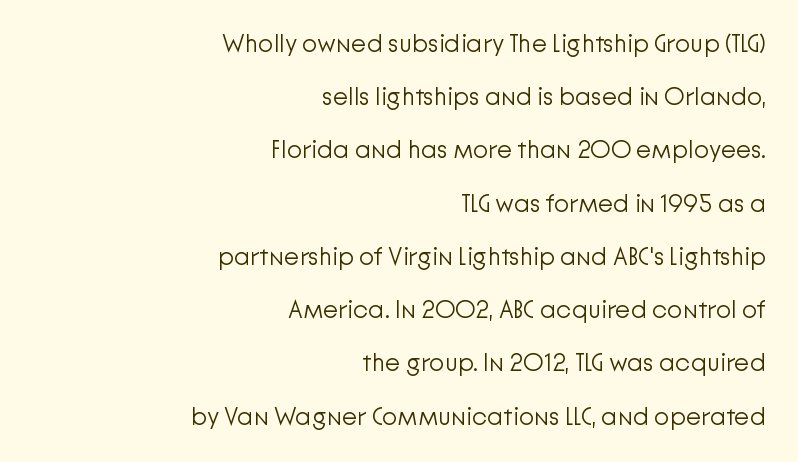
The image shows 25 px text type, upright; set right-aligned, loose line spacing (2.13x), normal letter spacing, not underlined.
